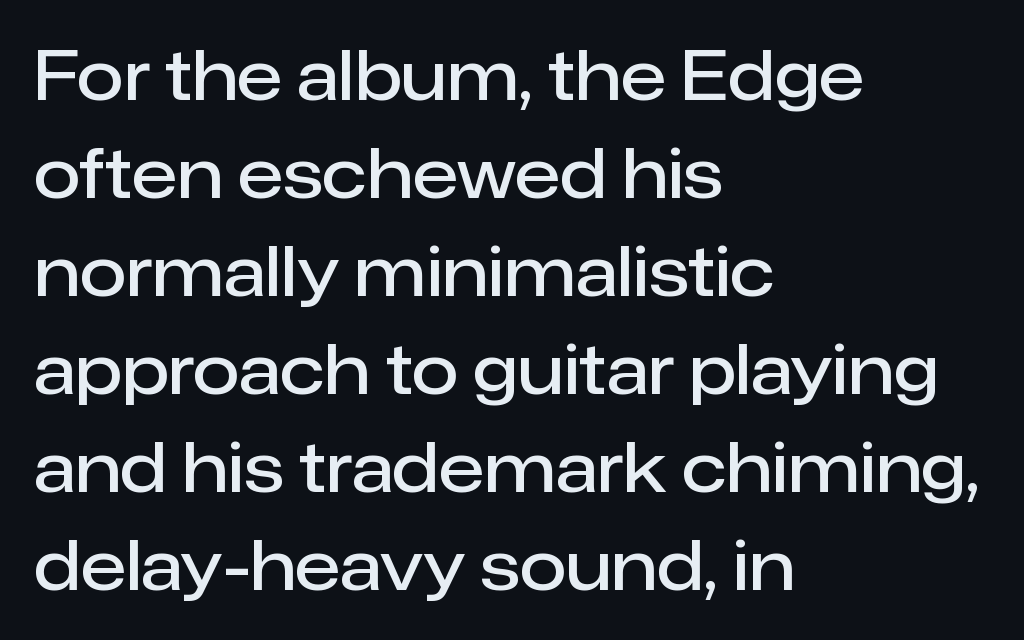
Q: Is the text bold? A: Semi-bold.
Q: Is the text italic (slanted)? A: No, it is upright.
Q: Is the typeface a serif or a sans-serif typeface? A: Sans-serif.
Q: Is the text underlined? A: No.
Q: How is the paragraph aligned? A: Left-aligned.
Q: Is the spacing between letters normal or unusually wide? A: Normal.
Q: Is the spacing between lines tight, normal or loose? A: Normal.
Q: Width (condensed, normal, or wide)? A: Normal.
Q: Stroke contrast? A: Low.
Q: x-height? A: Medium.
Q: Monospaced? A: No.
